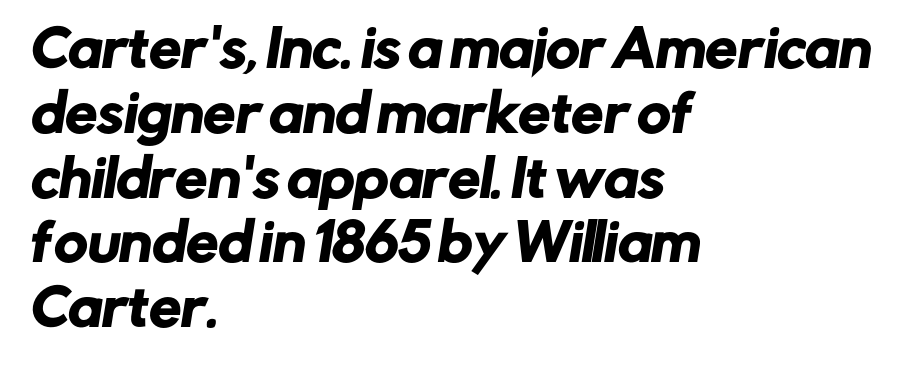
{"serif": "no", "width": "normal", "stroke_contrast": "low", "x_height": "medium", "monospaced": "no", "underline": "no", "align": "left", "line_spacing": "normal", "line_spacing_ratio": 1.27, "letter_spacing": "normal", "letter_spacing_em": 0.0, "glyph_px": 51}
